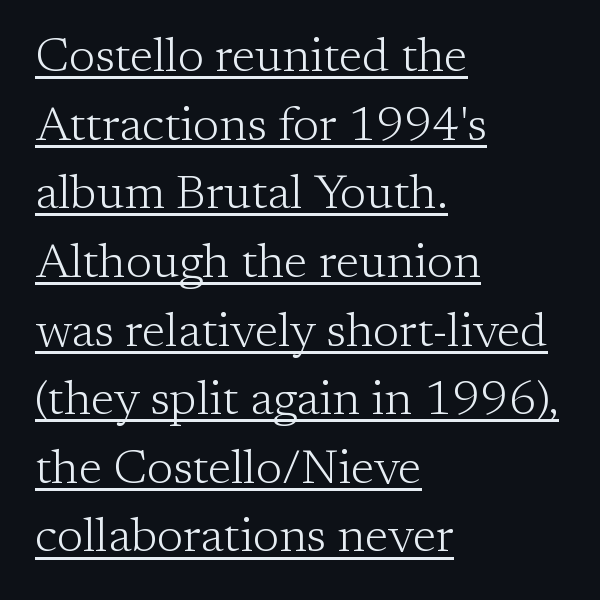
Q: Is the text bold? A: No.
Q: Is the text italic (slanted)? A: No, it is upright.
Q: Is the typeface a serif or a sans-serif typeface? A: Serif.
Q: Is the text underlined? A: Yes.
Q: How is the paragraph aligned? A: Left-aligned.
Q: Is the spacing between letters normal or unusually wide? A: Normal.
Q: Is the spacing between lines tight, normal or loose? A: Normal.
Q: Width (condensed, normal, or wide)? A: Normal.
Q: Stroke contrast? A: Low.
Q: x-height? A: Medium.
Q: Monospaced? A: No.
